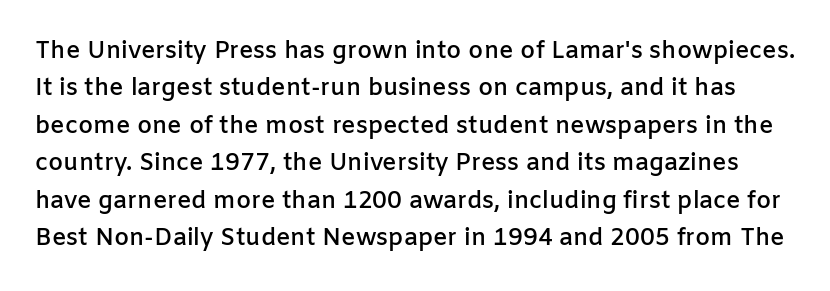
The letterforms sit shoulder to shoulder at normal distance. Underlining? Definitely not there. Posture: vertical. Compared with typical paragraphs, the rows here are spaced about the same.
